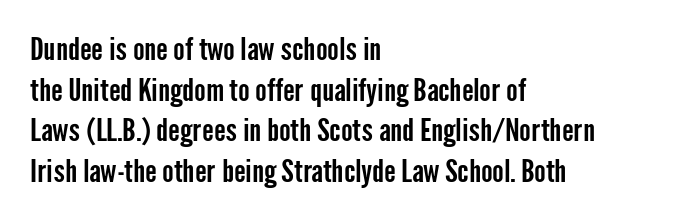
The image shows 31 px condensed sans-serif type, upright; set left-aligned, normal line spacing (1.31x), normal letter spacing, not underlined; low stroke contrast and a medium x-height.
